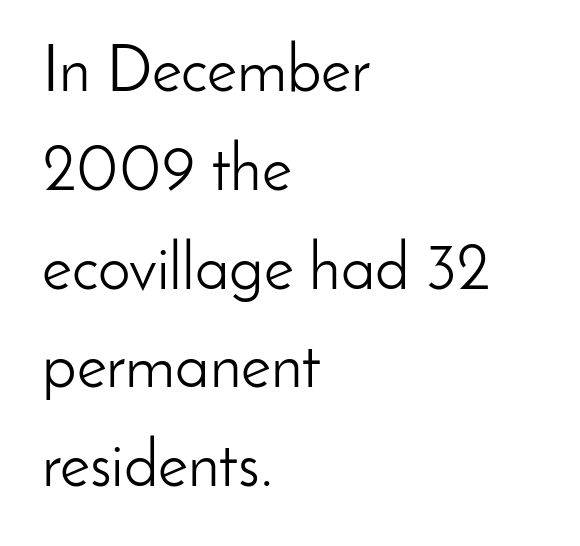
This rendering uses left alignment, leaving the right contour irregular. The string is rendered with underlining switched off. Stroke thickness stays within the range of a standard reading face or lighter. Default kerning and tracking; the words read as compact shapes.
